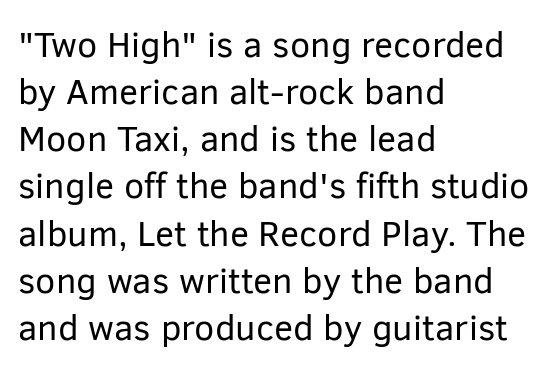
Q: Is the text bold? A: No.
Q: Is the text italic (slanted)? A: No, it is upright.
Q: Is the typeface a serif or a sans-serif typeface? A: Sans-serif.
Q: Is the text underlined? A: No.
Q: How is the paragraph aligned? A: Left-aligned.
Q: Is the spacing between letters normal or unusually wide? A: Normal.
Q: Is the spacing between lines tight, normal or loose? A: Normal.
Q: Width (condensed, normal, or wide)? A: Normal.
Q: Stroke contrast? A: Low.
Q: x-height? A: Medium.
Q: Monospaced? A: No.
